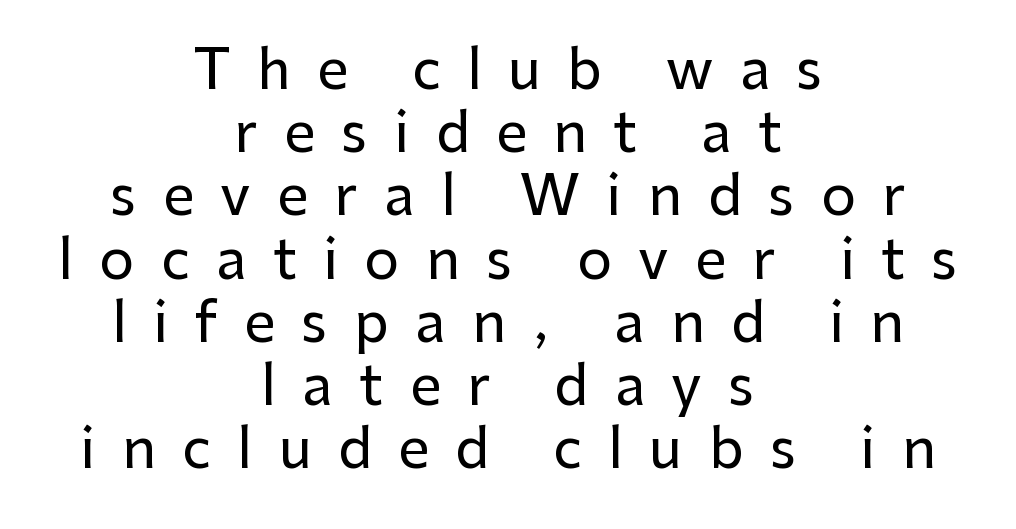
Classification — sans serif. In terms of leading, this rendering errs on the cramped side. Letters rest on an invisible, unmarked baseline. How are the letters spaced? Widely, with obvious added tracking. These lines were composed using upright roman letters.
